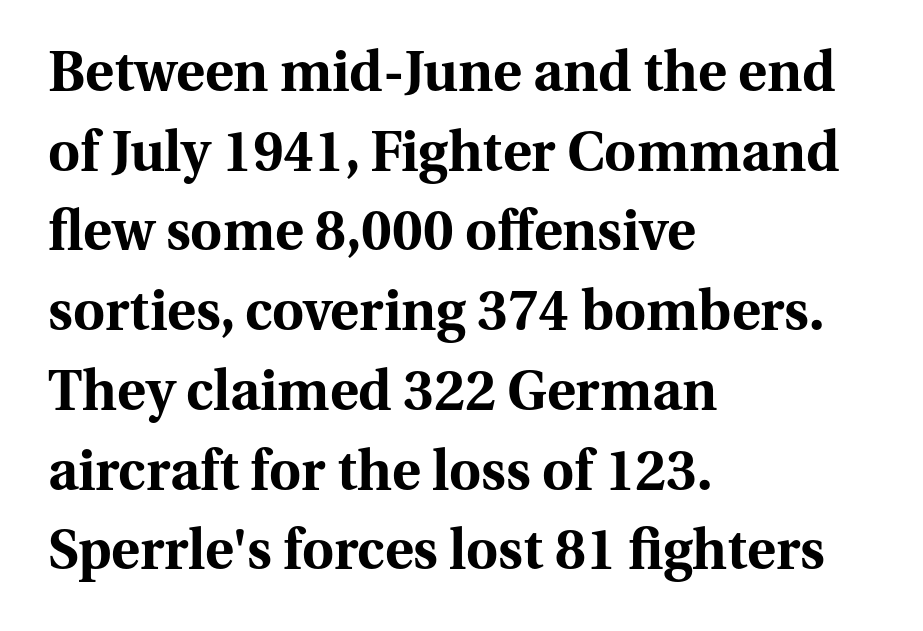
{"serif": "yes", "italic": "no", "bold": "yes", "weight": "bold", "width": "normal", "stroke_contrast": "medium", "x_height": "medium", "monospaced": "no", "underline": "no", "align": "left", "line_spacing": "normal", "line_spacing_ratio": 1.45, "letter_spacing": "normal", "letter_spacing_em": 0.0, "glyph_px": 55}
